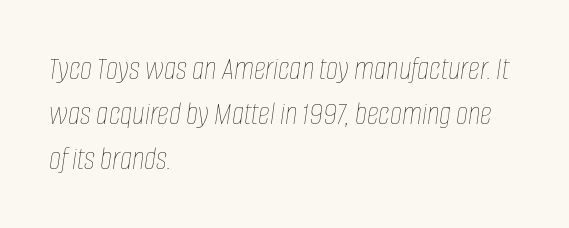
{"italic": "yes", "lean": "right", "slant_degrees": 8, "bold": "no", "weight": "thin", "width": "condensed", "stroke_contrast": "low", "x_height": "large", "monospaced": "no", "underline": "no", "align": "left", "line_spacing": "normal", "line_spacing_ratio": 1.36, "letter_spacing": "normal", "letter_spacing_em": 0.0, "glyph_px": 33}
